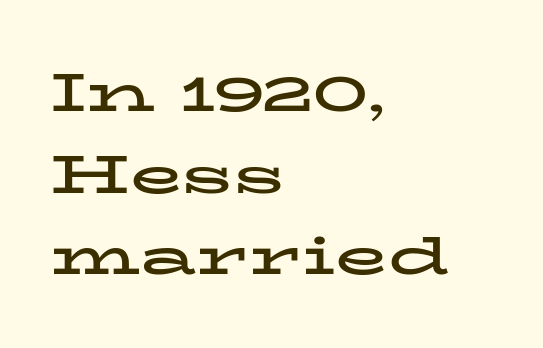
{"serif": "yes", "italic": "no", "bold": "yes", "weight": "bold", "width": "wide", "stroke_contrast": "low", "x_height": "medium", "monospaced": "no", "underline": "no", "align": "left", "line_spacing": "normal", "line_spacing_ratio": 1.51, "letter_spacing": "normal", "letter_spacing_em": 0.0, "glyph_px": 54}
